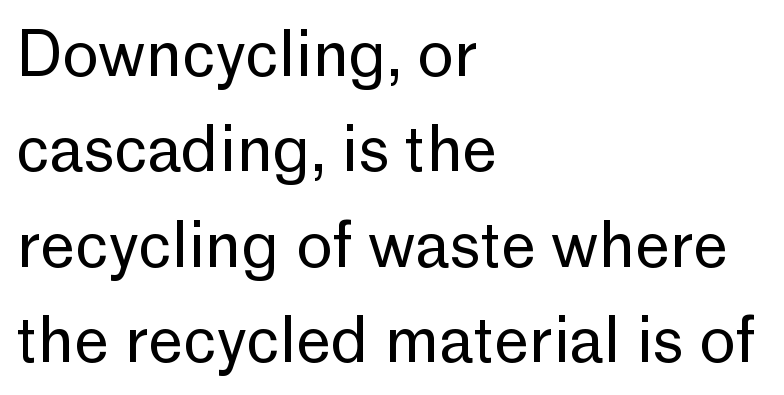
Descenders hang freely into open space. These lines were composed using upright roman letters. Does extra space separate the letters? No, they use regular spacing. The rendering shows plain stroke endings on the letterforms — a sans-serif design.
